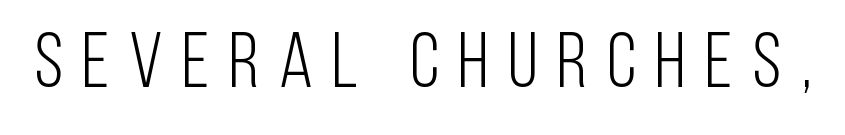
Q: Is the text bold? A: No.
Q: Is the text italic (slanted)? A: No, it is upright.
Q: Is the typeface a serif or a sans-serif typeface? A: Sans-serif.
Q: Is the text underlined? A: No.
Q: Is the spacing between letters normal or unusually wide? A: Unusually wide.
Q: Width (condensed, normal, or wide)? A: Condensed.
Q: Stroke contrast? A: Low.
Q: x-height? A: Large.
Q: Monospaced? A: No.
